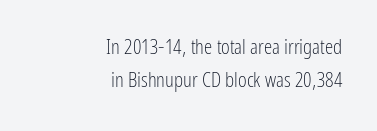
Q: Is the text bold? A: No.
Q: Is the text italic (slanted)? A: No, it is upright.
Q: Is the text underlined? A: No.
Q: How is the paragraph aligned? A: Right-aligned.
Q: Is the spacing between letters normal or unusually wide? A: Normal.
Q: Is the spacing between lines tight, normal or loose? A: Normal.
